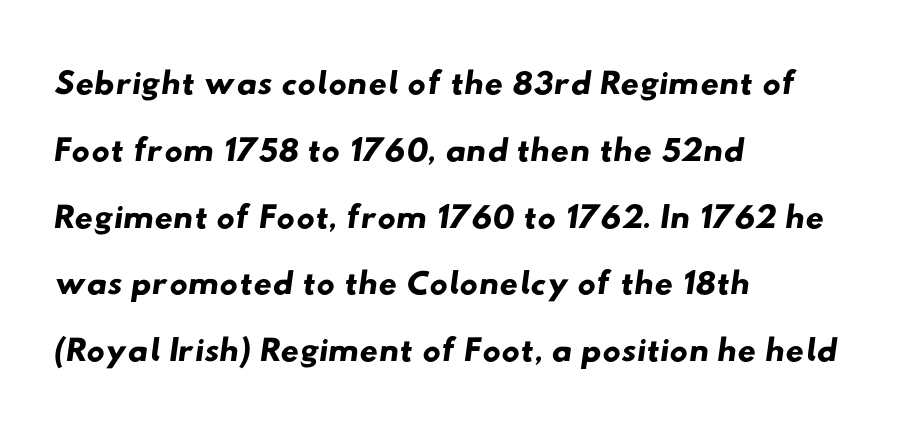
{"serif": "no", "width": "wide", "stroke_contrast": "low", "x_height": "small", "monospaced": "no", "underline": "no", "align": "left", "line_spacing": "normal", "line_spacing_ratio": 1.31, "letter_spacing": "normal", "letter_spacing_em": 0.0, "glyph_px": 51}
